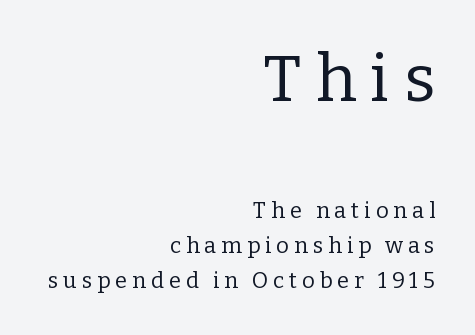
{"serif": "yes", "italic": "no", "bold": "no", "weight": "regular", "width": "normal", "stroke_contrast": "low", "x_height": "medium", "monospaced": "no", "underline": "no", "align": "right", "line_spacing": "normal", "line_spacing_ratio": 1.61, "letter_spacing": "wide", "letter_spacing_em": 0.22, "larger_block": "first", "size_ratio": 2.95, "glyph_px": 65}
